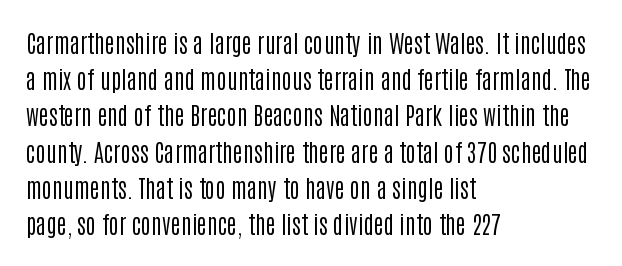
Default kerning and tracking; the words read as compact shapes. Tall strokes in this sample are plumb rather than angled. This rendering uses left alignment, leaving the right contour irregular. Students, observe: this is what conventionally led text looks like. Each stroke keeps to a modest, everyday thickness or less. Honestly, there is no underline to notice here at all.
